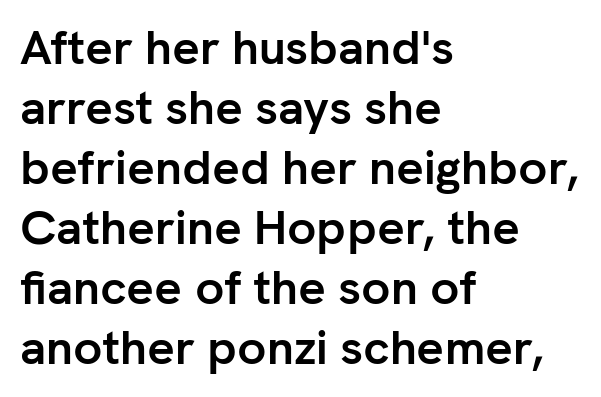
{"serif": "no", "italic": "no", "bold": "yes", "weight": "semibold", "width": "normal", "stroke_contrast": "low", "x_height": "medium", "monospaced": "no", "underline": "no", "align": "left", "line_spacing": "normal", "line_spacing_ratio": 1.25, "letter_spacing": "normal", "letter_spacing_em": 0.0, "glyph_px": 48}
